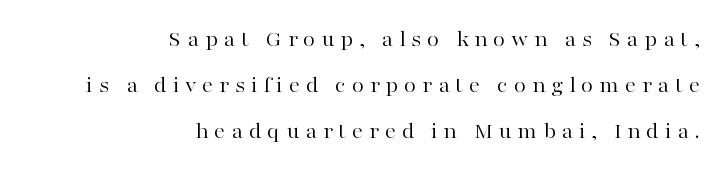
Q: Is the text bold? A: No.
Q: Is the text italic (slanted)? A: No, it is upright.
Q: Is the text underlined? A: No.
Q: How is the paragraph aligned? A: Right-aligned.
Q: Is the spacing between letters normal or unusually wide? A: Unusually wide.
Q: Is the spacing between lines tight, normal or loose? A: Loose.
